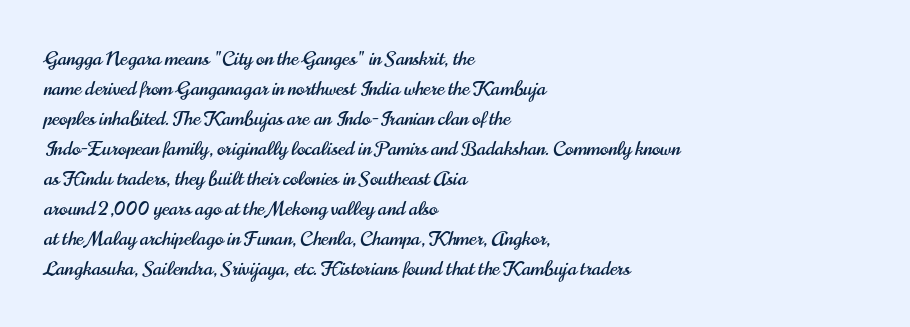
{"underline": "no", "align": "left", "line_spacing": "normal", "line_spacing_ratio": 1.5, "letter_spacing": "normal", "letter_spacing_em": 0.0, "glyph_px": 20}
